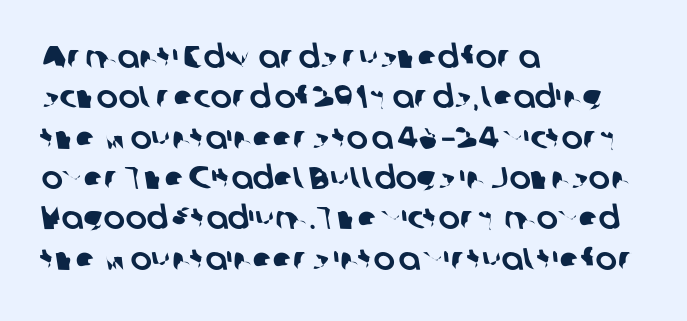
{"serif": "no", "width": "normal", "stroke_contrast": "low", "x_height": "medium", "monospaced": "no", "underline": "no", "align": "left", "line_spacing": "normal", "line_spacing_ratio": 1.26, "letter_spacing": "normal", "letter_spacing_em": 0.0, "glyph_px": 32}
